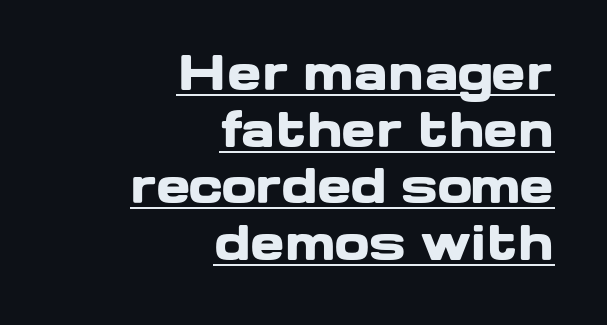
Q: Is the text bold? A: Yes.
Q: Is the text italic (slanted)? A: No, it is upright.
Q: Is the typeface a serif or a sans-serif typeface? A: Sans-serif.
Q: Is the text underlined? A: Yes.
Q: How is the paragraph aligned? A: Right-aligned.
Q: Is the spacing between letters normal or unusually wide? A: Normal.
Q: Width (condensed, normal, or wide)? A: Wide.
Q: Stroke contrast? A: Low.
Q: x-height? A: Medium.
Q: Monospaced? A: No.
